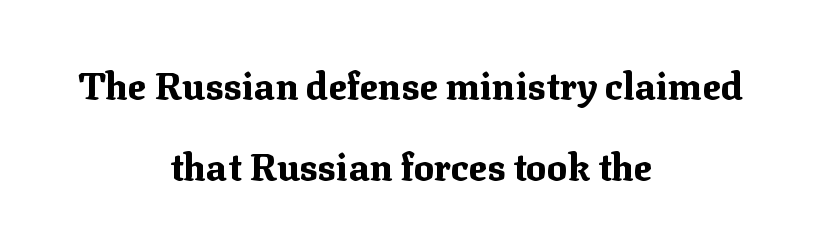
{"serif": "yes", "italic": "no", "bold": "yes", "weight": "bold", "width": "normal", "stroke_contrast": "medium", "x_height": "medium", "monospaced": "no", "underline": "no", "align": "center", "line_spacing": "loose", "line_spacing_ratio": 2.12, "letter_spacing": "normal", "letter_spacing_em": 0.0, "glyph_px": 38}
